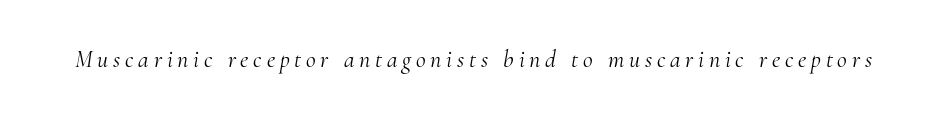
The image shows 24 px text type, italic (leaning right); set unusually wide letter spacing (+0.2 em), not underlined.
